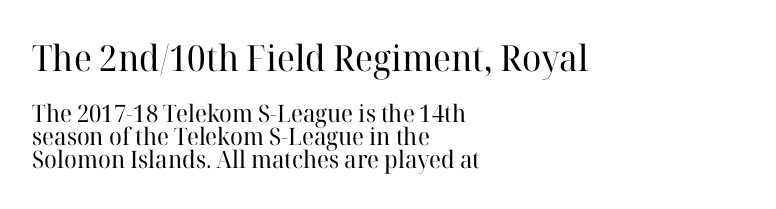
Q: Is the text bold? A: No.
Q: Is the text italic (slanted)? A: No, it is upright.
Q: Is the typeface a serif or a sans-serif typeface? A: Serif.
Q: Is the text underlined? A: No.
Q: How is the paragraph aligned? A: Left-aligned.
Q: Is the spacing between letters normal or unusually wide? A: Normal.
Q: Is the spacing between lines tight, normal or loose? A: Tight.
Q: Which block of text is set in a larger size, the first (top) or the second (bottom)? A: The first (top) one.
Q: Width (condensed, normal, or wide)? A: Normal.
Q: Stroke contrast? A: High.
Q: x-height? A: Medium.
Q: Monospaced? A: No.
